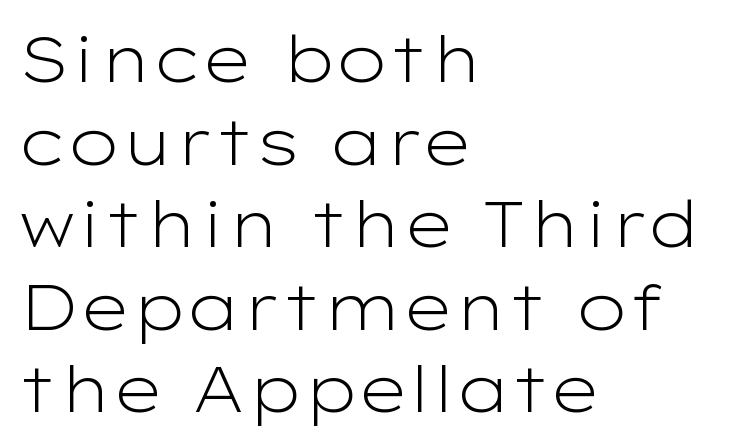
The image shows 64 px light, wide sans-serif type, upright; set left-aligned, normal line spacing (1.29x), normal letter spacing, not underlined; low stroke contrast and a medium x-height.
